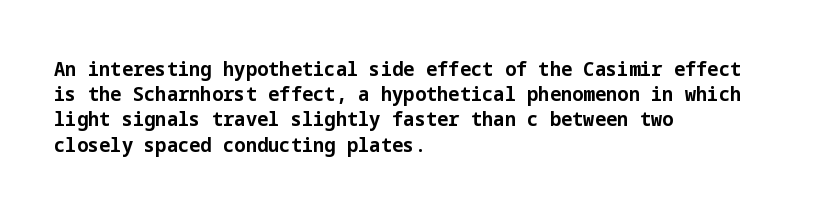
Q: Is the text bold? A: Yes.
Q: Is the text italic (slanted)? A: No, it is upright.
Q: Is the text underlined? A: No.
Q: How is the paragraph aligned? A: Left-aligned.
Q: Is the spacing between letters normal or unusually wide? A: Normal.
Q: Is the spacing between lines tight, normal or loose? A: Normal.
